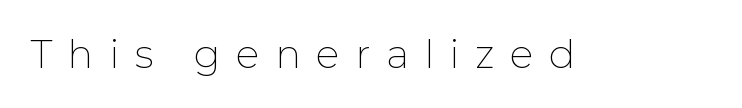
The image shows 39 px thin sans-serif type, upright; set unusually wide letter spacing (+0.4 em), not underlined; low stroke contrast and a medium x-height.
